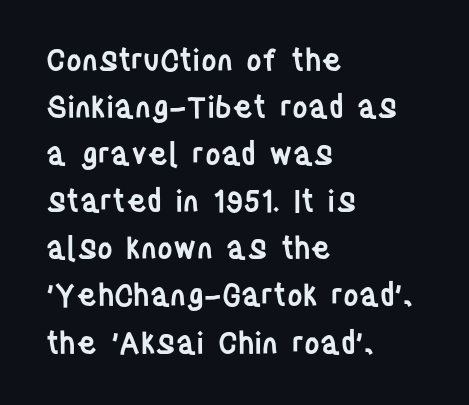
These lines stack with their left ends in a neat column. Compared with typical body copy, the letter spacing here is the same. Notice how descenders clear the ascenders below comfortably — that's standard leading. These lines carry some extra weight — a demibold, not a full bold. Looks like regular typesetting: each glyph gets only the width it needs.
